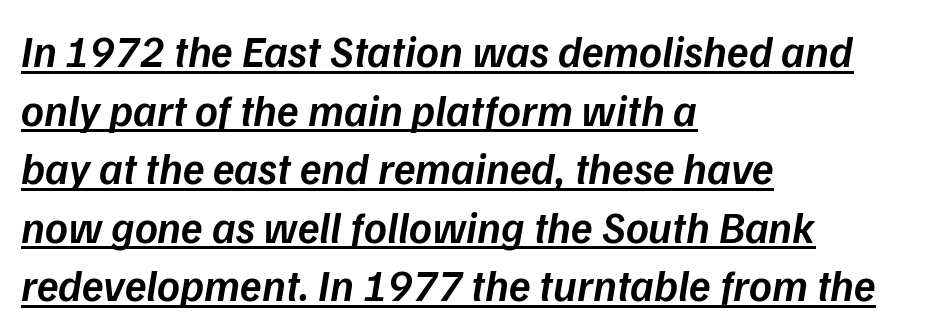
Q: Is the text bold? A: Semi-bold.
Q: Is the text italic (slanted)? A: Yes, it leans right by about 9 degrees.
Q: Is the text underlined? A: Yes.
Q: How is the paragraph aligned? A: Left-aligned.
Q: Is the spacing between letters normal or unusually wide? A: Normal.
Q: Is the spacing between lines tight, normal or loose? A: Normal.
Q: Width (condensed, normal, or wide)? A: Normal.
Q: Stroke contrast? A: Low.
Q: x-height? A: Medium.
Q: Monospaced? A: No.
